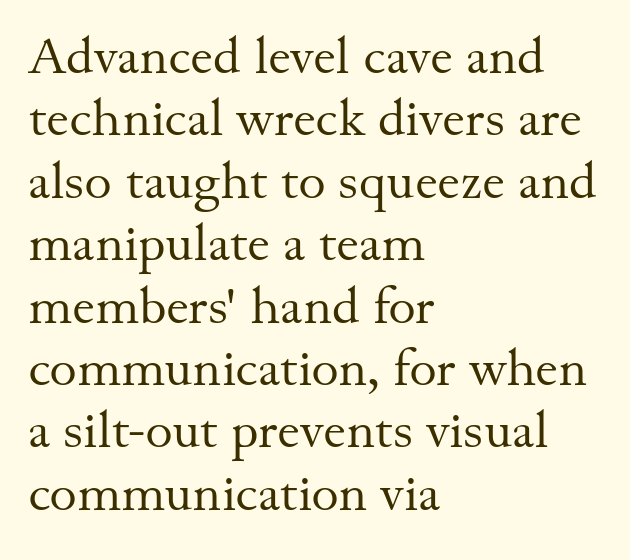
{"serif": "yes", "italic": "no", "bold": "no", "weight": "regular", "width": "normal", "stroke_contrast": "medium", "x_height": "small", "monospaced": "no", "underline": "no", "align": "left", "line_spacing_ratio": 1.2, "letter_spacing": "normal", "letter_spacing_em": 0.0, "glyph_px": 52}
